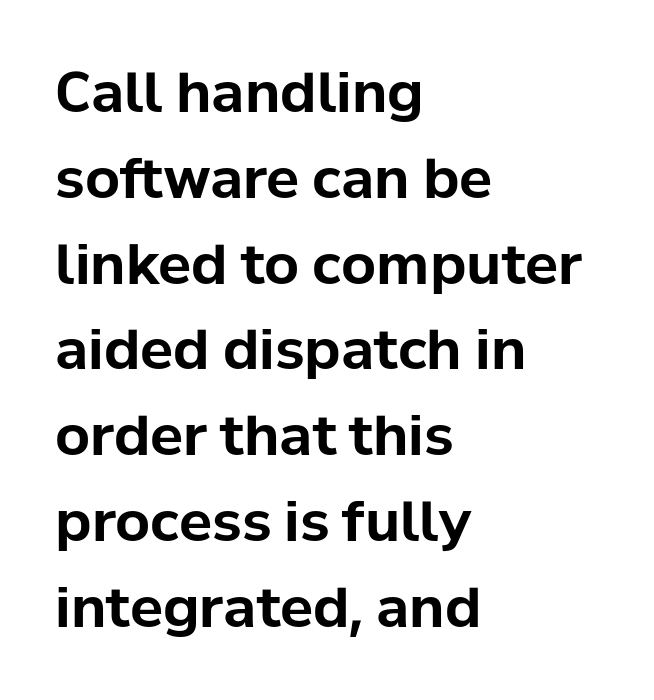
{"serif": "no", "italic": "no", "bold": "yes", "weight": "bold", "width": "normal", "stroke_contrast": "low", "x_height": "medium", "monospaced": "no", "underline": "no", "align": "left", "line_spacing": "normal", "line_spacing_ratio": 1.56, "letter_spacing": "normal", "letter_spacing_em": 0.0, "glyph_px": 55}
